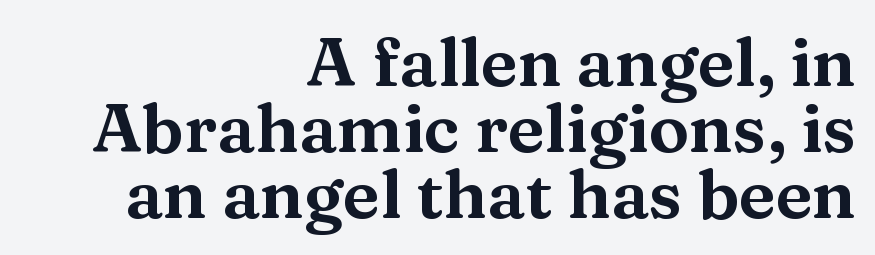
{"serif": "yes", "italic": "no", "width": "wide", "stroke_contrast": "medium", "x_height": "medium", "monospaced": "no", "underline": "no", "align": "right", "line_spacing": "tight", "line_spacing_ratio": 0.97, "letter_spacing": "normal", "letter_spacing_em": 0.0, "glyph_px": 68}
